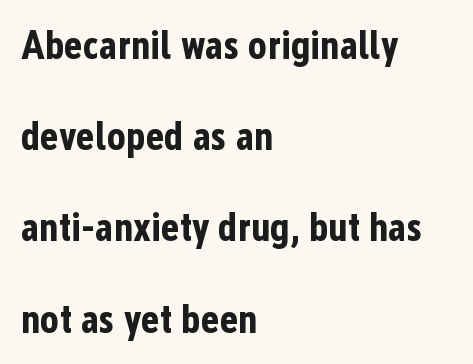
Q: Is the text bold? A: Yes.
Q: Is the text italic (slanted)? A: No, it is upright.
Q: Is the typeface a serif or a sans-serif typeface? A: Sans-serif.
Q: Is the text underlined? A: No.
Q: How is the paragraph aligned? A: Left-aligned.
Q: Is the spacing between letters normal or unusually wide? A: Normal.
Q: Is the spacing between lines tight, normal or loose? A: Loose.
Q: Width (condensed, normal, or wide)? A: Condensed.
Q: Stroke contrast? A: Low.
Q: x-height? A: Medium.
Q: Monospaced? A: No.
